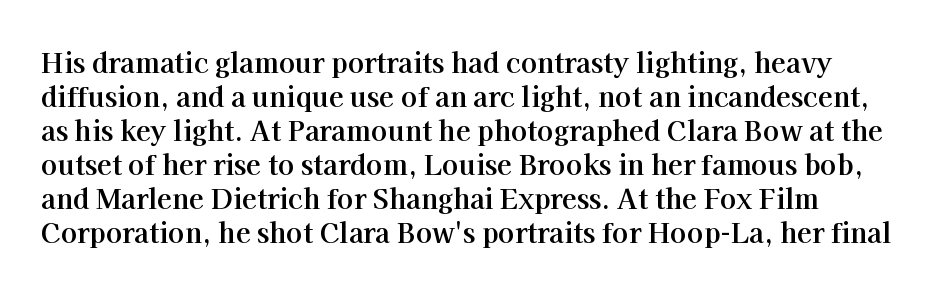
Vertical strokes here are truly vertical. Anything drawn beneath the words? Only blank space. These lines keep a tight, regular rhythm from letter to letter. A normal amount of white space separates one row of letters from the next. Set as a true bold cut, around the 700 mark.
